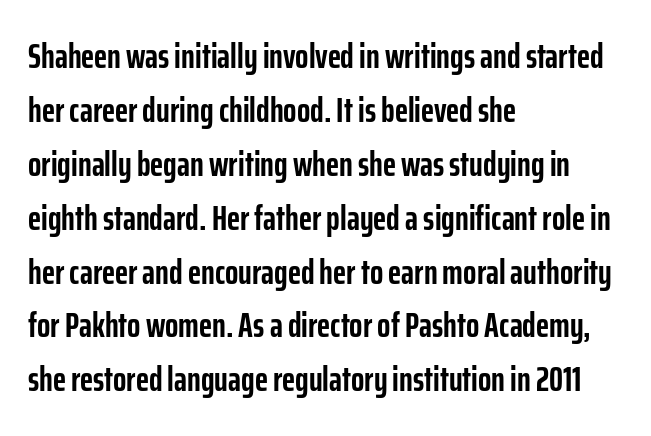
The image shows 35 px semibold, condensed sans-serif type, upright; set left-aligned, normal line spacing (1.54x), normal letter spacing, not underlined; low stroke contrast and a medium x-height.
